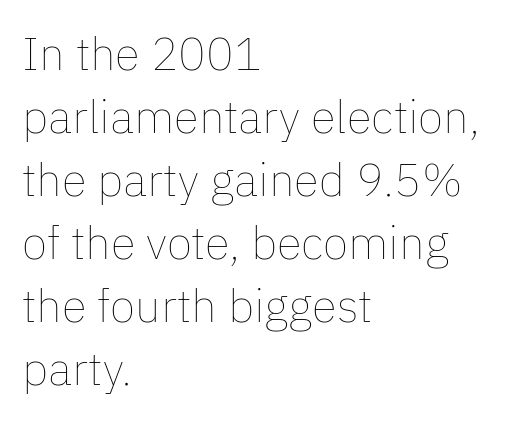
The tracking reads as untouched default to a designer's eye. Glance below the letters and you will spot only blank space. The lettering stays uniformly vertical, giving the passage a roman look. The typeface has the unassuming heft of standard copy or less. If you measured baseline to baseline, you'd find a middling distance. A typesetter would call this proportional, since set widths differ per character.
